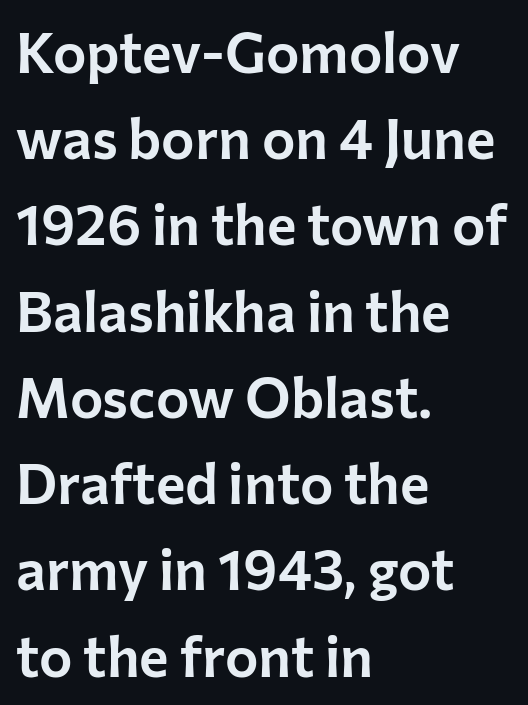
{"serif": "no", "italic": "no", "width": "normal", "stroke_contrast": "low", "x_height": "medium", "monospaced": "no", "underline": "no", "align": "left", "line_spacing": "normal", "line_spacing_ratio": 1.54, "letter_spacing": "normal", "letter_spacing_em": 0.0, "glyph_px": 56}
